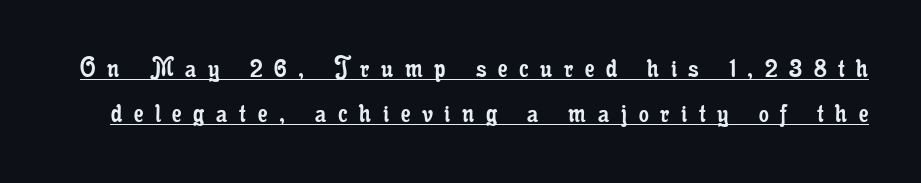
The image shows 31 px regular-weight, condensed serif type, upright; set normal line spacing (1.45x), unusually wide letter spacing (+0.38 em), underlined; low stroke contrast and a small x-height.
